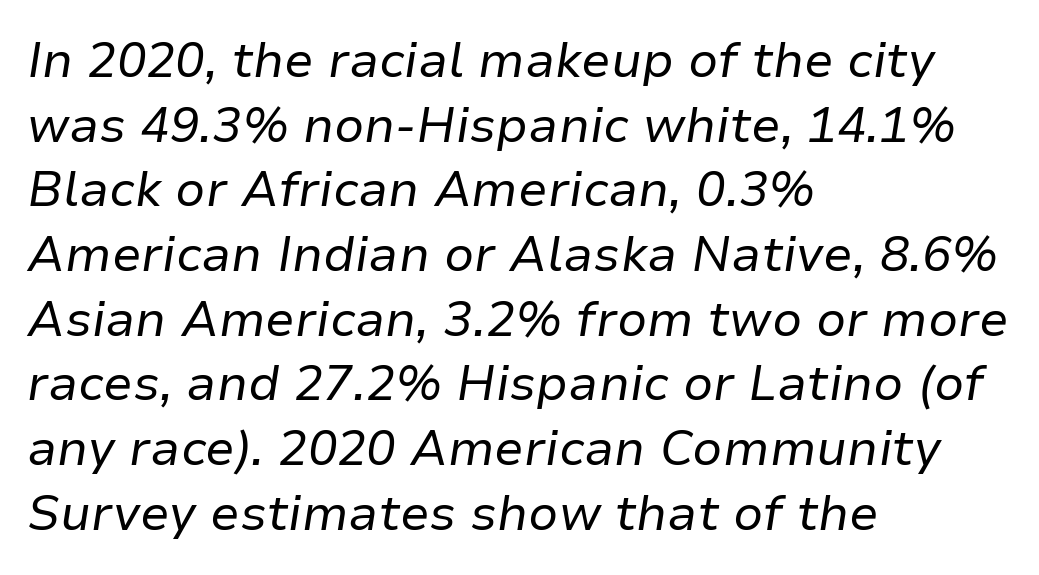
Q: Is the text bold? A: No.
Q: Is the text italic (slanted)? A: Yes, it leans right by about 9 degrees.
Q: Is the text underlined? A: No.
Q: How is the paragraph aligned? A: Left-aligned.
Q: Is the spacing between letters normal or unusually wide? A: Normal.
Q: Is the spacing between lines tight, normal or loose? A: Normal.
Q: Width (condensed, normal, or wide)? A: Normal.
Q: Stroke contrast? A: Low.
Q: x-height? A: Medium.
Q: Monospaced? A: No.
